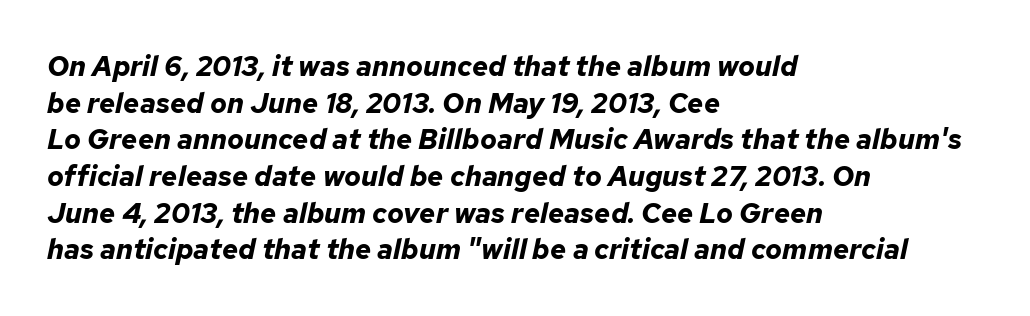
{"italic": "yes", "lean": "right", "slant_degrees": 12, "bold": "yes", "weight": "bold", "width": "normal", "stroke_contrast": "low", "x_height": "medium", "monospaced": "no", "underline": "no", "align": "left", "line_spacing": "normal", "line_spacing_ratio": 1.31, "letter_spacing": "normal", "letter_spacing_em": 0.0, "glyph_px": 28}
